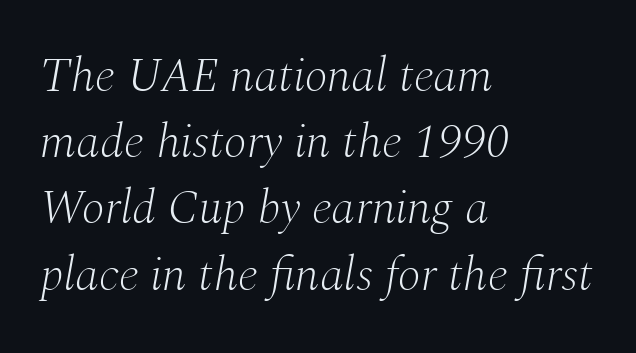
Character widths vary here, with narrow letters taking less room than wide ones. Unmarked baselines from the first word to the last. The paragraph has a hard left edge and a soft right edge. Classification — serif. Style check: oblique.
